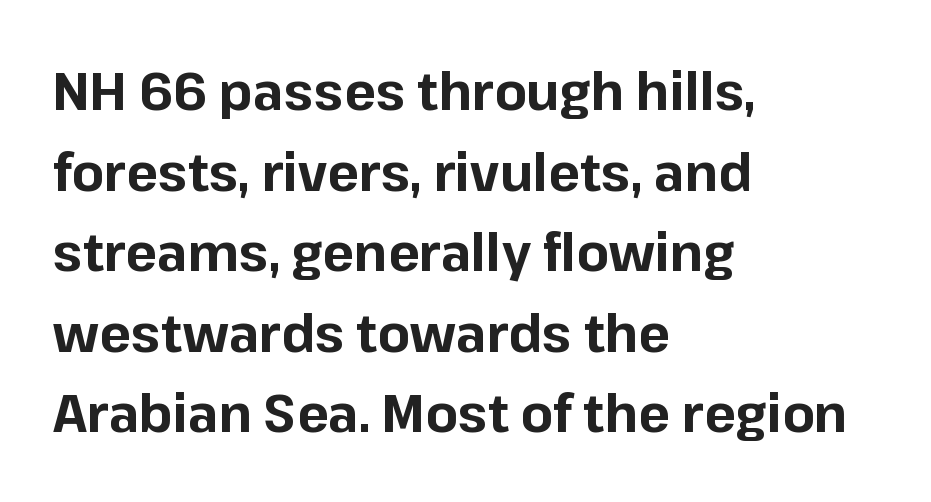
Q: Is the text bold? A: Yes.
Q: Is the text italic (slanted)? A: No, it is upright.
Q: Is the typeface a serif or a sans-serif typeface? A: Sans-serif.
Q: Is the text underlined? A: No.
Q: How is the paragraph aligned? A: Left-aligned.
Q: Is the spacing between letters normal or unusually wide? A: Normal.
Q: Is the spacing between lines tight, normal or loose? A: Normal.
Q: Width (condensed, normal, or wide)? A: Normal.
Q: Stroke contrast? A: Low.
Q: x-height? A: Medium.
Q: Monospaced? A: No.
